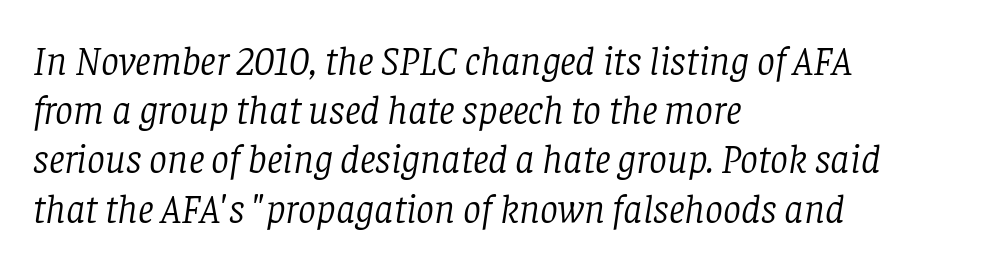
Q: Is the text bold? A: No.
Q: Is the text italic (slanted)? A: Yes, it leans right by about 8 degrees.
Q: Is the typeface a serif or a sans-serif typeface? A: Serif.
Q: Is the text underlined? A: No.
Q: How is the paragraph aligned? A: Left-aligned.
Q: Is the spacing between letters normal or unusually wide? A: Normal.
Q: Width (condensed, normal, or wide)? A: Normal.
Q: Stroke contrast? A: Low.
Q: x-height? A: Large.
Q: Monospaced? A: No.
